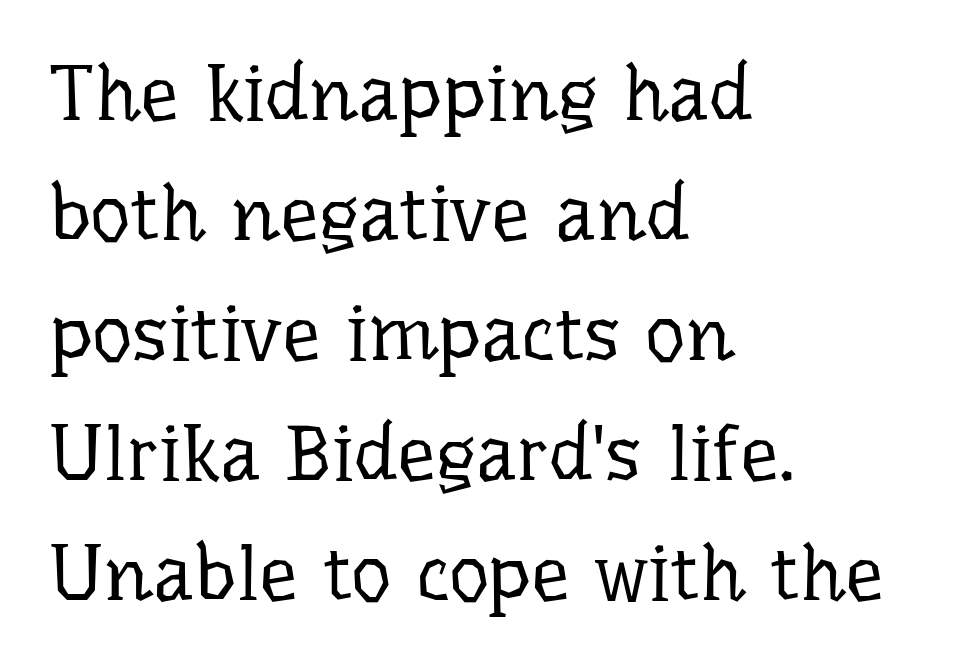
Q: Is the text bold? A: No.
Q: Is the text italic (slanted)? A: No, it is upright.
Q: Is the typeface a serif or a sans-serif typeface? A: Serif.
Q: Is the text underlined? A: No.
Q: How is the paragraph aligned? A: Left-aligned.
Q: Is the spacing between letters normal or unusually wide? A: Normal.
Q: Is the spacing between lines tight, normal or loose? A: Normal.
Q: Width (condensed, normal, or wide)? A: Normal.
Q: Stroke contrast? A: Low.
Q: x-height? A: Medium.
Q: Monospaced? A: No.
